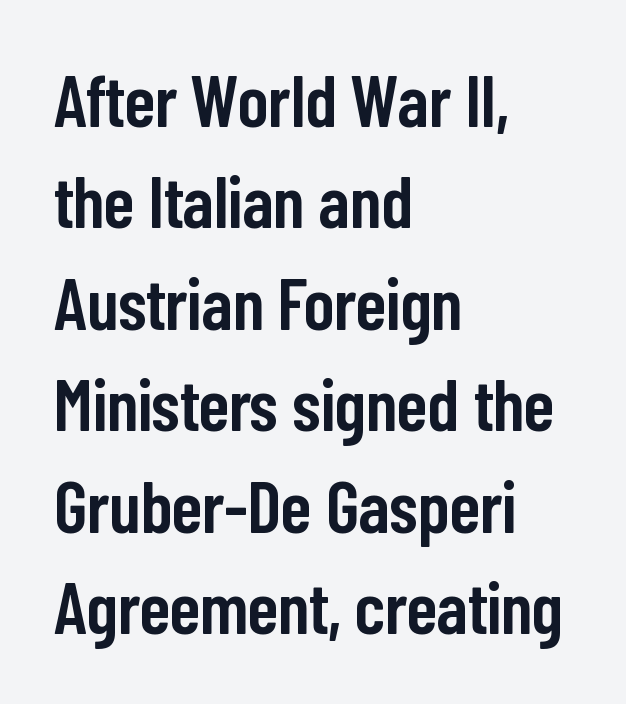
Serif or sans? Sans — the stroke terminals are bare. Interline gaps are of average width in this sample. Glyph-to-glyph distance matches everyday printed text. Ascenders rise straight up at ninety degrees.
